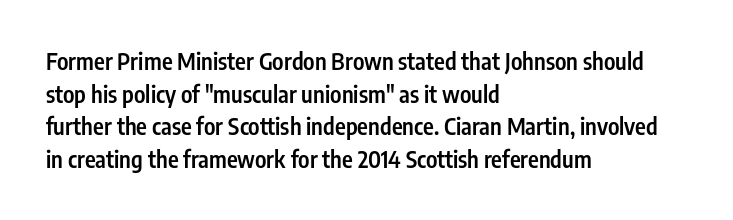
The image shows 23 px text type, upright; set left-aligned, normal line spacing (1.42x), normal letter spacing, not underlined.
